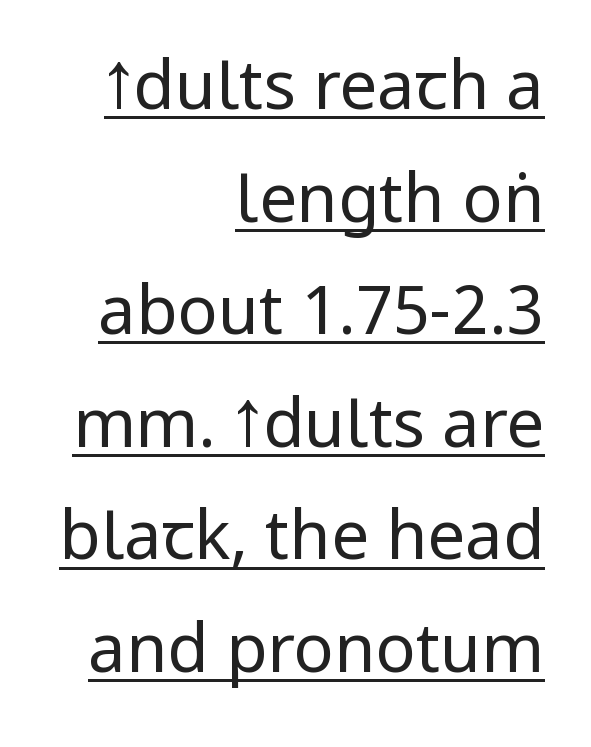
{"serif": "no", "italic": "no", "bold": "no", "weight": "regular", "width": "condensed", "stroke_contrast": "low", "x_height": "large", "monospaced": "no", "underline": "yes", "align": "right", "line_spacing": "normal", "line_spacing_ratio": 1.68, "letter_spacing": "normal", "letter_spacing_em": 0.0, "glyph_px": 67}
